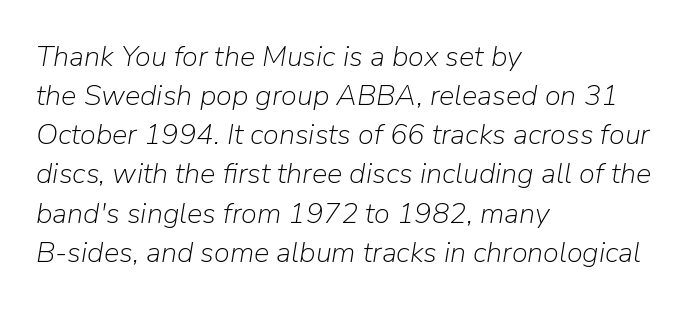
{"italic": "yes", "lean": "right", "slant_degrees": 9, "bold": "no", "weight": "light", "width": "normal", "stroke_contrast": "low", "x_height": "medium", "monospaced": "no", "underline": "no", "align": "left", "line_spacing": "normal", "line_spacing_ratio": 1.35, "letter_spacing": "normal", "letter_spacing_em": 0.0, "glyph_px": 29}
